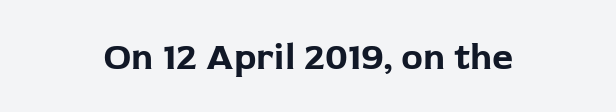
Q: Is the text bold? A: Yes.
Q: Is the text italic (slanted)? A: No, it is upright.
Q: Is the typeface a serif or a sans-serif typeface? A: Sans-serif.
Q: Is the text underlined? A: No.
Q: How is the paragraph aligned? A: Centered.
Q: Is the spacing between letters normal or unusually wide? A: Normal.
Q: Width (condensed, normal, or wide)? A: Normal.
Q: Stroke contrast? A: Low.
Q: x-height? A: Medium.
Q: Monospaced? A: No.
